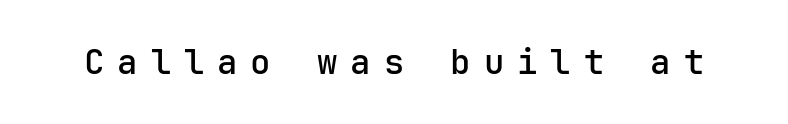
Loose tracking; the words dissolve into strings of separated letters. This sample has the even, mechanical cadence of fixed-width lettering. When letters stand straight like this, we call the style roman or upright. The text was rendered using a sans face with plain stroke endings.
